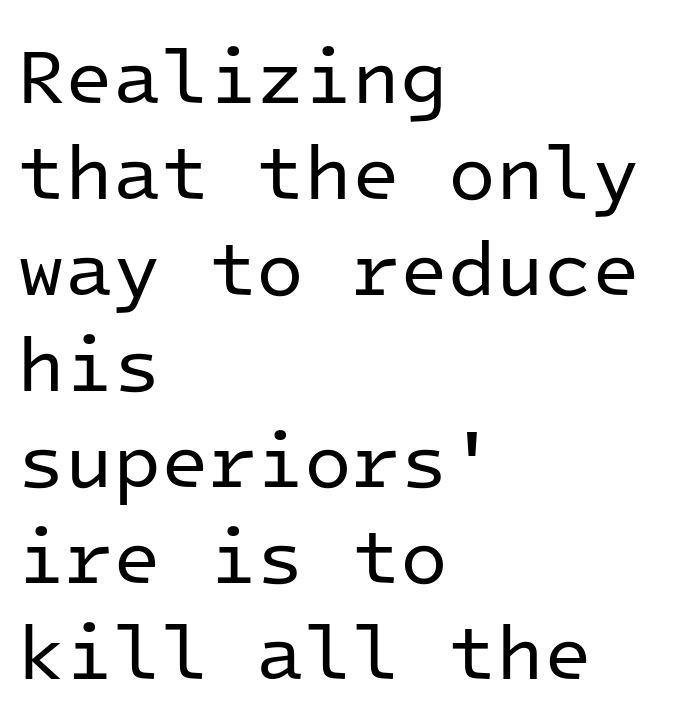
Q: Is the text bold? A: No.
Q: Is the text italic (slanted)? A: No, it is upright.
Q: Is the typeface a serif or a sans-serif typeface? A: Sans-serif.
Q: Is the text underlined? A: No.
Q: How is the paragraph aligned? A: Left-aligned.
Q: Is the spacing between letters normal or unusually wide? A: Normal.
Q: Width (condensed, normal, or wide)? A: Normal.
Q: Stroke contrast? A: Low.
Q: x-height? A: Medium.
Q: Monospaced? A: Yes.
